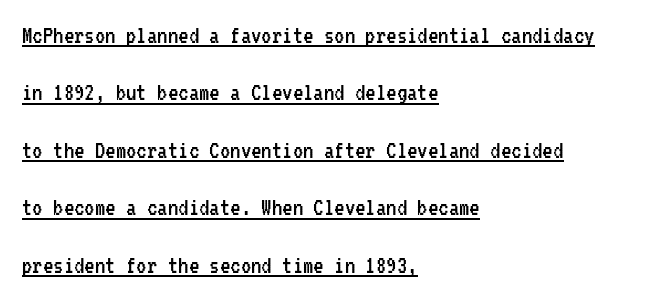
The paragraph shown leans on its left margin. Every stem runs plumb, perpendicular to the baseline. In terms of letterspacing, this is plain default setting. Notice how a bar underscores the lettering throughout. Stems and bowls with no extra thickness — not bold.
